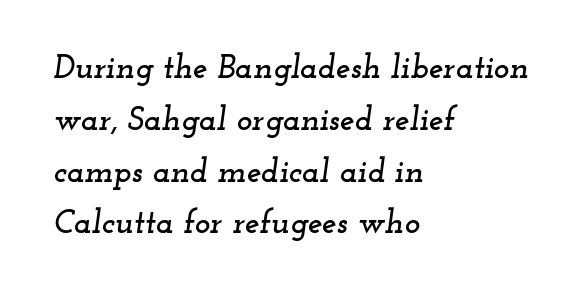
The image shows 33 px wide serif type, italic (leaning right); set left-aligned, normal line spacing (1.57x), normal letter spacing, not underlined; low stroke contrast and a small x-height.
